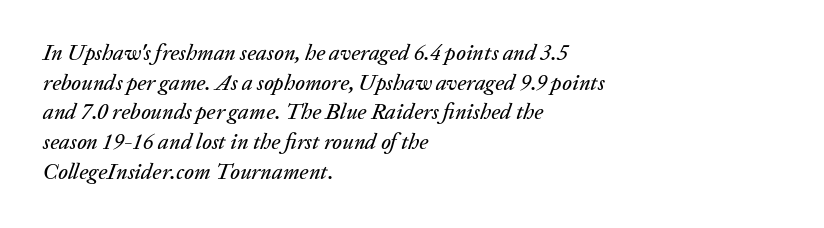
Each line starts at the same left margin while the right side varies. Designer's note — italics engaged. Tracking here is standard; glyphs follow each other at the usual distance. Type without underlining.
